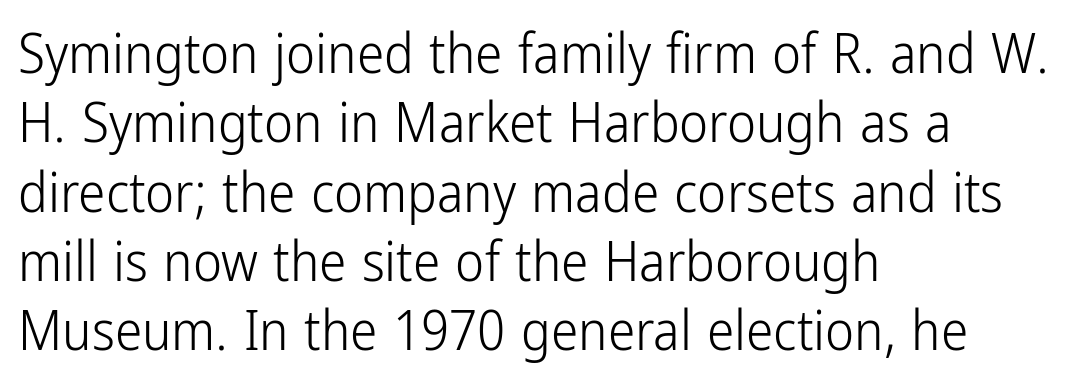
The image shows 55 px light, condensed sans-serif type, upright; set left-aligned, normal line spacing (1.26x), normal letter spacing, not underlined; low stroke contrast and a medium x-height.
